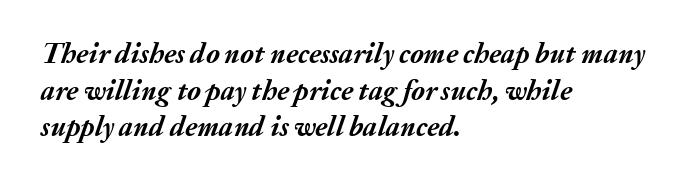
{"italic": "yes", "lean": "right", "slant_degrees": 20, "bold": "yes", "weight": "semibold", "width": "normal", "stroke_contrast": "medium", "x_height": "medium", "monospaced": "no", "underline": "no", "align": "left", "line_spacing": "normal", "line_spacing_ratio": 1.31, "letter_spacing": "normal", "letter_spacing_em": 0.0, "glyph_px": 28}
